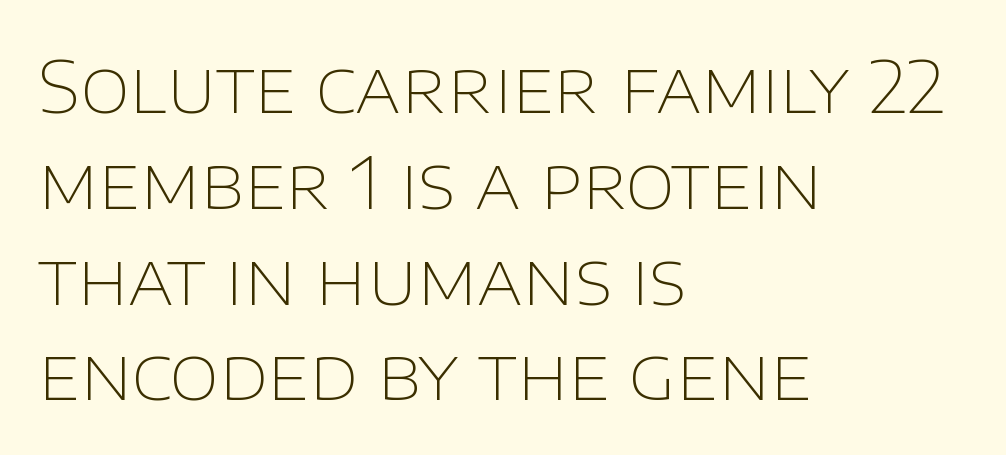
Q: Is the text bold? A: No.
Q: Is the text italic (slanted)? A: No, it is upright.
Q: Is the typeface a serif or a sans-serif typeface? A: Sans-serif.
Q: Is the text underlined? A: No.
Q: How is the paragraph aligned? A: Left-aligned.
Q: Is the spacing between letters normal or unusually wide? A: Normal.
Q: Is the spacing between lines tight, normal or loose? A: Normal.
Q: Width (condensed, normal, or wide)? A: Normal.
Q: Stroke contrast? A: Low.
Q: x-height? A: Large.
Q: Monospaced? A: No.
